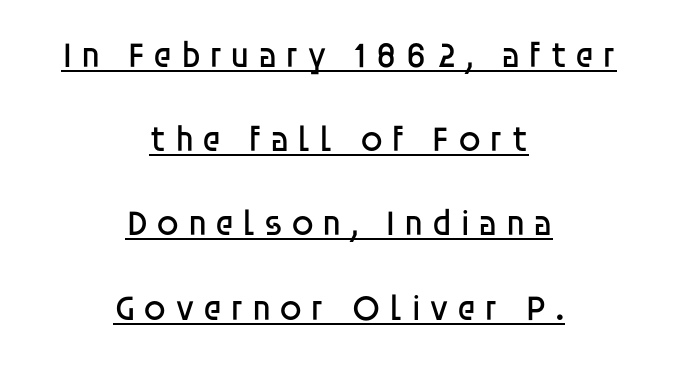
Q: Is the text bold? A: No.
Q: Is the text italic (slanted)? A: No, it is upright.
Q: Is the typeface a serif or a sans-serif typeface? A: Sans-serif.
Q: Is the text underlined? A: Yes.
Q: How is the paragraph aligned? A: Centered.
Q: Is the spacing between letters normal or unusually wide? A: Unusually wide.
Q: Is the spacing between lines tight, normal or loose? A: Loose.
Q: Width (condensed, normal, or wide)? A: Normal.
Q: Stroke contrast? A: Low.
Q: x-height? A: Large.
Q: Monospaced? A: No.
